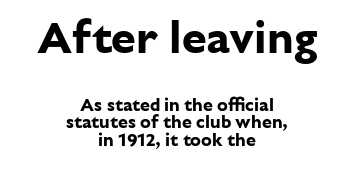
Quick note: underline off. Every character sits straight up, as roman type does. Is the type bold? Yes — the strokes are clearly thick and heavy. Short and long lines alike share a common midpoint.
